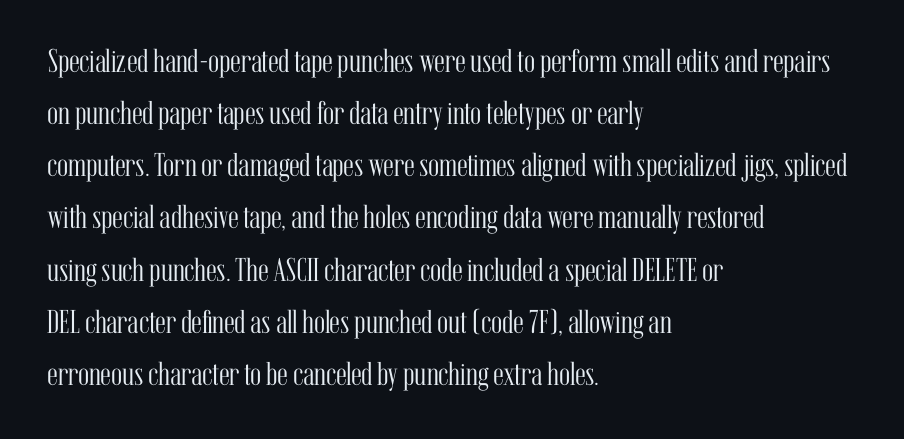
{"serif": "yes", "italic": "no", "bold": "no", "weight": "light", "width": "condensed", "stroke_contrast": "medium", "x_height": "medium", "monospaced": "no", "underline": "no", "align": "left", "line_spacing": "normal", "line_spacing_ratio": 1.58, "letter_spacing": "normal", "letter_spacing_em": 0.0, "glyph_px": 33}
